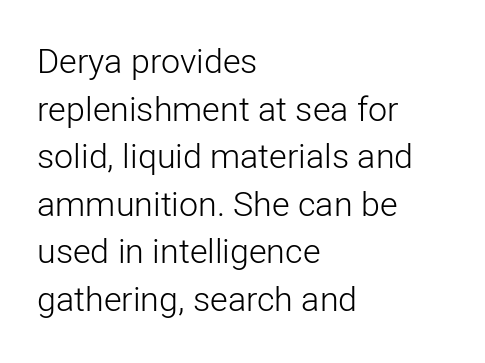
{"serif": "no", "italic": "no", "bold": "no", "weight": "light", "width": "normal", "stroke_contrast": "low", "x_height": "medium", "monospaced": "no", "underline": "no", "align": "left", "line_spacing": "normal", "line_spacing_ratio": 1.4, "letter_spacing": "normal", "letter_spacing_em": 0.0, "glyph_px": 34}
